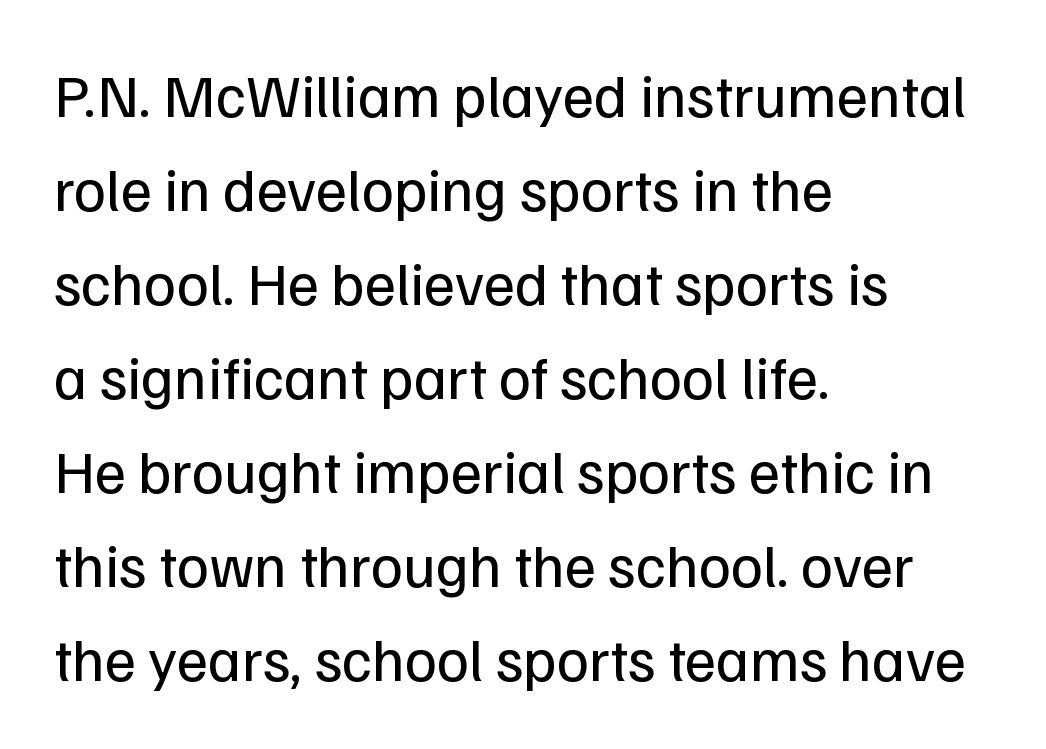
Spacing verdict: proportional, widths tailored to each character. Vertical strokes here are truly vertical. I'd call this a sans setting — the letters go barefoot. A bare baseline throughout the passage.
